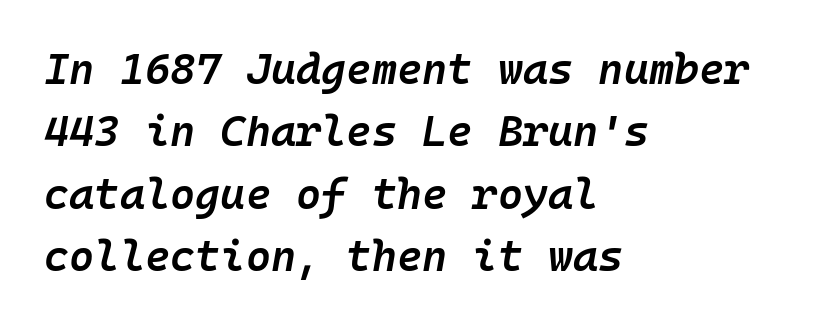
Q: Is the text bold? A: Semi-bold.
Q: Is the text italic (slanted)? A: Yes, it leans right by about 10 degrees.
Q: Is the text underlined? A: No.
Q: How is the paragraph aligned? A: Left-aligned.
Q: Is the spacing between letters normal or unusually wide? A: Normal.
Q: Is the spacing between lines tight, normal or loose? A: Normal.
Q: Width (condensed, normal, or wide)? A: Normal.
Q: Stroke contrast? A: Low.
Q: x-height? A: Medium.
Q: Monospaced? A: Yes.
